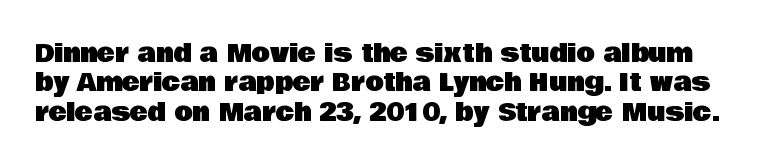
The image shows 24 px text type, upright; set line spacing 1.22x, normal letter spacing, not underlined.
